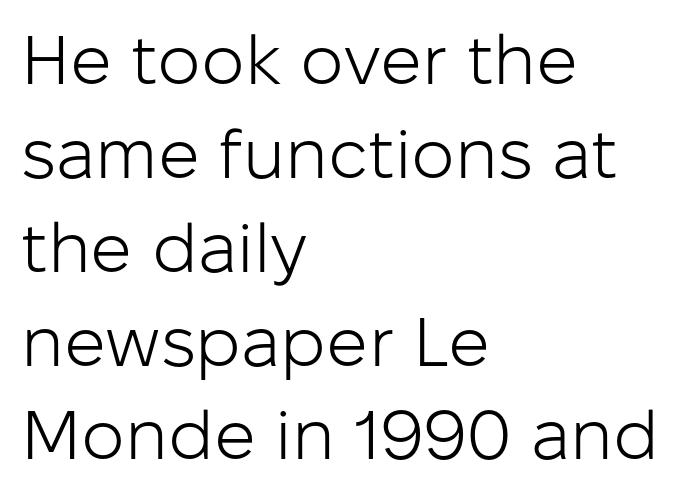
Q: Is the text bold? A: No.
Q: Is the text italic (slanted)? A: No, it is upright.
Q: Is the typeface a serif or a sans-serif typeface? A: Sans-serif.
Q: Is the text underlined? A: No.
Q: How is the paragraph aligned? A: Left-aligned.
Q: Is the spacing between letters normal or unusually wide? A: Normal.
Q: Is the spacing between lines tight, normal or loose? A: Normal.
Q: Width (condensed, normal, or wide)? A: Normal.
Q: Stroke contrast? A: Low.
Q: x-height? A: Medium.
Q: Monospaced? A: No.
